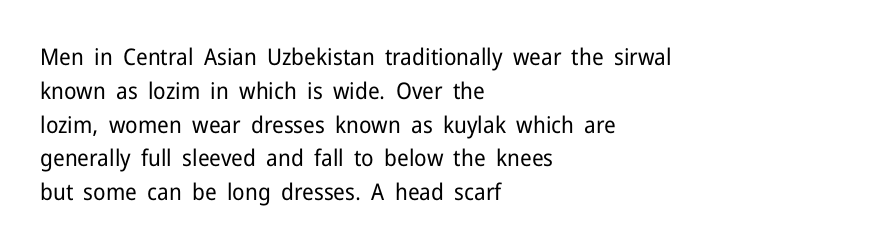
Just letters on the line, the space beneath them empty. Evenly set lines give the paragraph a standard silhouette. Heft: none added — not bold. Notice how the passage keeps a crisp vertical edge on the left only. No extra tracking has been applied to these lines. A roman cut, with each character standing at attention.
